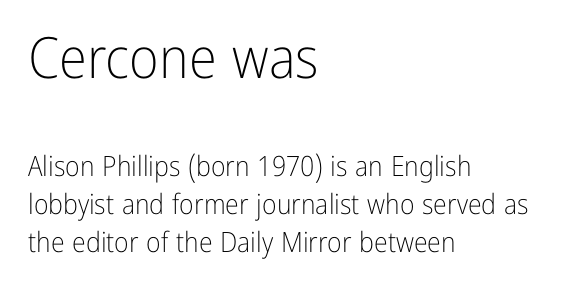
Q: Is the text bold? A: No.
Q: Is the text italic (slanted)? A: No, it is upright.
Q: Is the typeface a serif or a sans-serif typeface? A: Sans-serif.
Q: Is the text underlined? A: No.
Q: How is the paragraph aligned? A: Left-aligned.
Q: Is the spacing between letters normal or unusually wide? A: Normal.
Q: Is the spacing between lines tight, normal or loose? A: Normal.
Q: Which block of text is set in a larger size, the first (top) or the second (bottom)? A: The first (top) one.
Q: Width (condensed, normal, or wide)? A: Condensed.
Q: Stroke contrast? A: Low.
Q: x-height? A: Medium.
Q: Monospaced? A: No.
